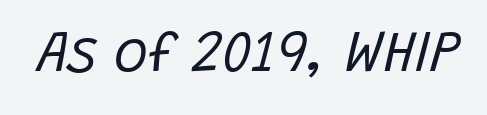
Every character sits at an angle, as italics do. The typeface has the unassuming heft of standard copy or less. The zone under the glyphs is completely vacant. The line texture is even and compact thanks to regular tracking. This sample has the flowing, uneven cadence of proportional lettering.
